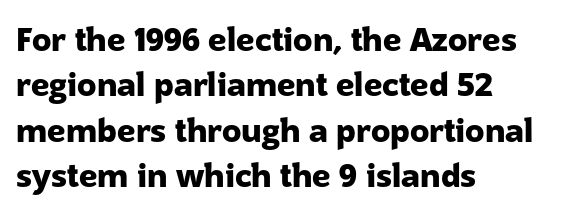
The image shows 32 px heavy sans-serif type, upright; set left-aligned, normal line spacing (1.42x), normal letter spacing, not underlined; low stroke contrast and a medium x-height.
